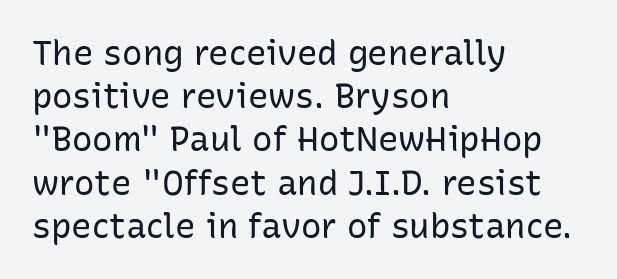
The image shows 34 px regular-weight sans-serif type, upright; set left-aligned, normal line spacing (1.27x), normal letter spacing, not underlined; low stroke contrast and a medium x-height.
